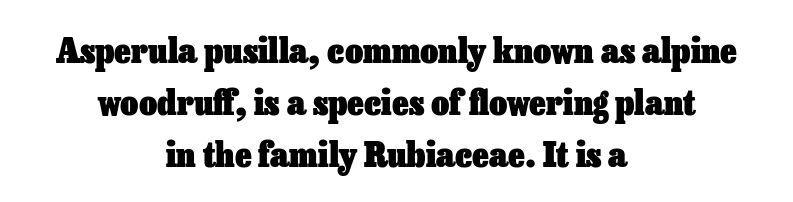
Q: Is the text bold? A: Yes.
Q: Is the text italic (slanted)? A: No, it is upright.
Q: Is the text underlined? A: No.
Q: How is the paragraph aligned? A: Centered.
Q: Is the spacing between letters normal or unusually wide? A: Normal.
Q: Is the spacing between lines tight, normal or loose? A: Normal.
Q: Width (condensed, normal, or wide)? A: Normal.
Q: Stroke contrast? A: Low.
Q: x-height? A: Medium.
Q: Monospaced? A: No.
